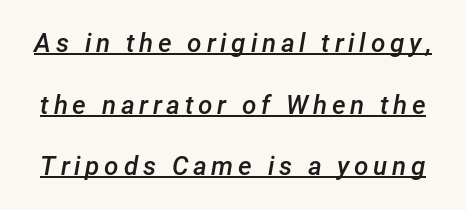
{"italic": "yes", "lean": "right", "slant_degrees": 12, "bold": "semi", "underline": "yes", "line_spacing": "loose", "line_spacing_ratio": 2.37, "glyph_px": 26}
